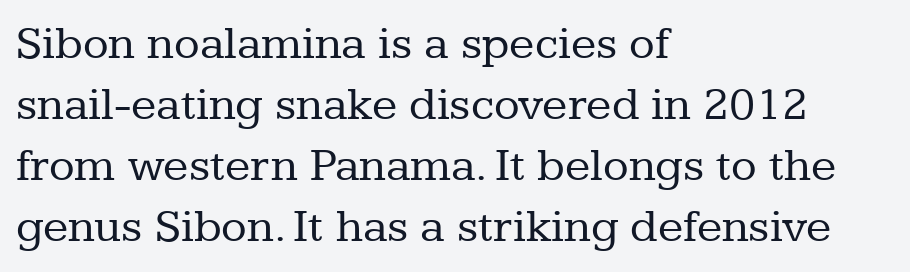
The image shows 47 px regular-weight serif type, upright; set left-aligned, normal line spacing (1.3x), normal letter spacing, not underlined; low stroke contrast and a medium x-height.
